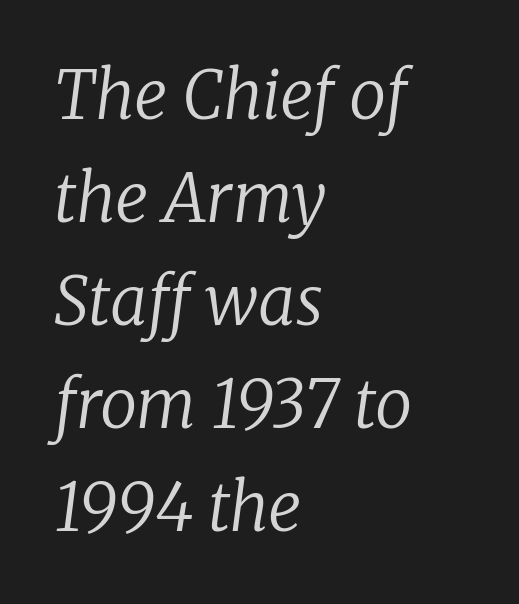
The setting favours the left margin, as ordinary paragraphs usually do. Inter-character spacing is left at the font's built-in metrics. This sample has the flowing, uneven cadence of proportional lettering. These lines were composed using italics.
